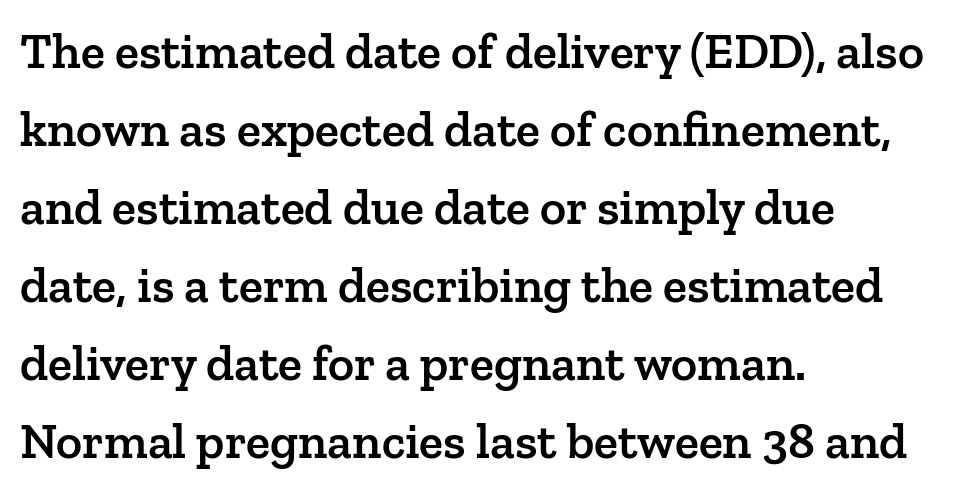
{"serif": "yes", "italic": "no", "bold": "semi", "weight": "semibold", "width": "normal", "stroke_contrast": "low", "x_height": "medium", "monospaced": "no", "underline": "no", "align": "left", "line_spacing": "normal", "line_spacing_ratio": 1.56, "letter_spacing": "normal", "letter_spacing_em": 0.0, "glyph_px": 50}
